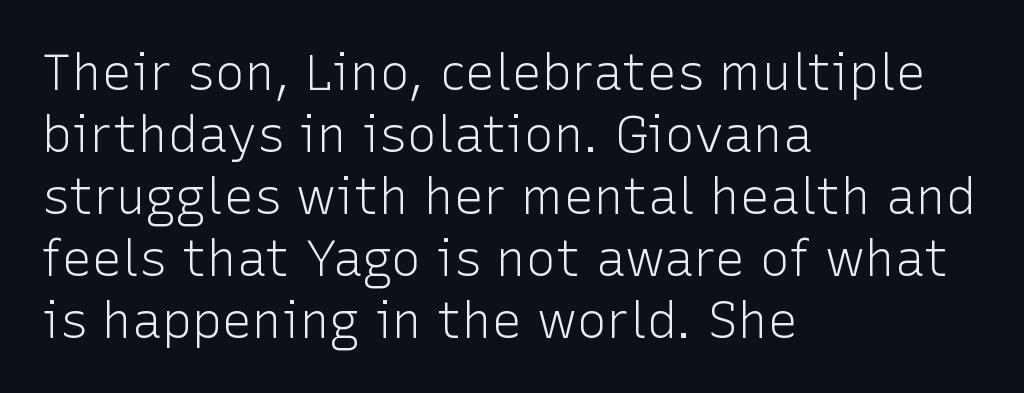
The image shows 50 px light sans-serif type, upright; set left-aligned, line spacing 1.24x, normal letter spacing, not underlined; low stroke contrast and a medium x-height.
